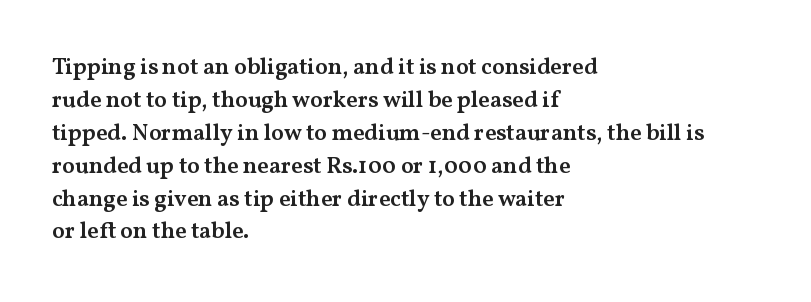
The image shows 23 px text type, upright; set left-aligned, normal line spacing (1.43x), normal letter spacing, not underlined.
